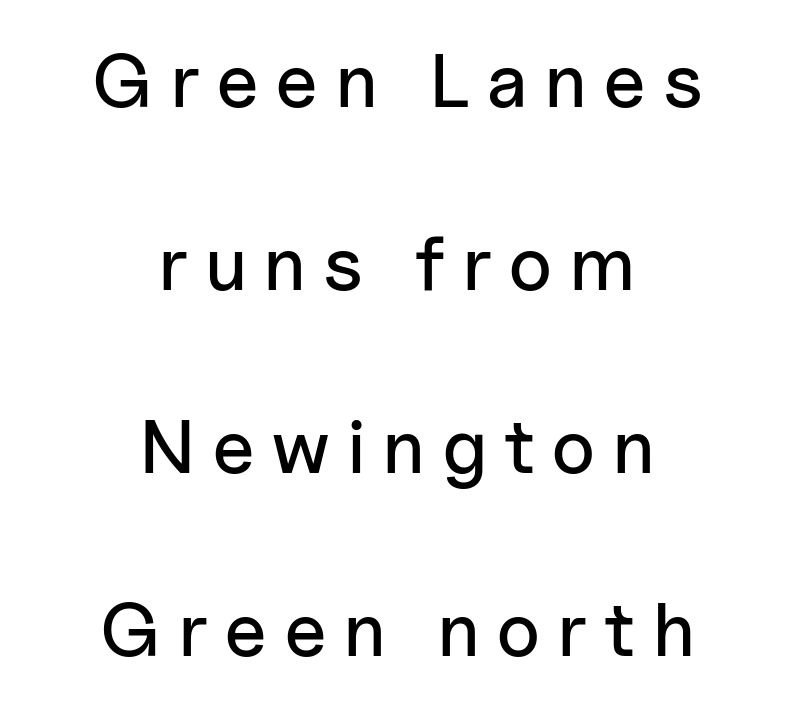
The image shows 76 px sans-serif type, upright; set centered, loose line spacing (2.41x), unusually wide letter spacing (+0.24 em), not underlined; low stroke contrast and a medium x-height.
